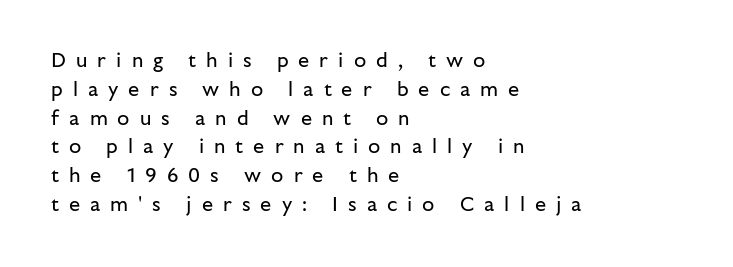
Look at the tracking — it's clearly loosened, letters drifting apart. Stroke mass is kept to a normal reading level or below. Italic? Not at all — the glyphs are vertical. Honestly, the row spacing looks completely unremarkable. The specimen omits any rule beneath the text block's lines. Teacher's note: observe the even left margin — that is flush-left alignment.
